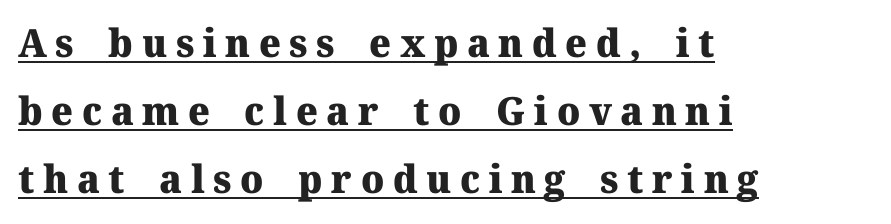
Q: Is the text bold? A: Yes.
Q: Is the text italic (slanted)? A: No, it is upright.
Q: Is the typeface a serif or a sans-serif typeface? A: Serif.
Q: Is the text underlined? A: Yes.
Q: How is the paragraph aligned? A: Left-aligned.
Q: Is the spacing between letters normal or unusually wide? A: Unusually wide.
Q: Width (condensed, normal, or wide)? A: Normal.
Q: Stroke contrast? A: Medium.
Q: x-height? A: Medium.
Q: Monospaced? A: No.
